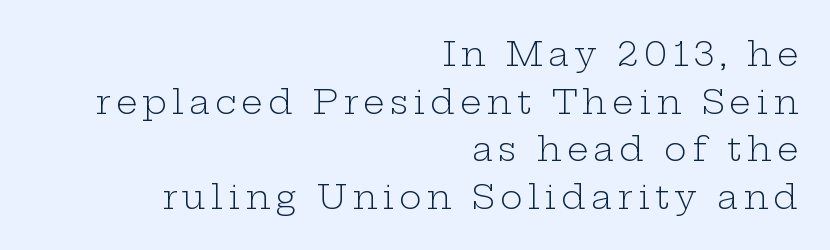
Q: Is the text bold? A: No.
Q: Is the text italic (slanted)? A: No, it is upright.
Q: Is the typeface a serif or a sans-serif typeface? A: Serif.
Q: Is the text underlined? A: No.
Q: How is the paragraph aligned? A: Right-aligned.
Q: Is the spacing between lines tight, normal or loose? A: Normal.
Q: Width (condensed, normal, or wide)? A: Wide.
Q: Stroke contrast? A: Low.
Q: x-height? A: Medium.
Q: Monospaced? A: No.
